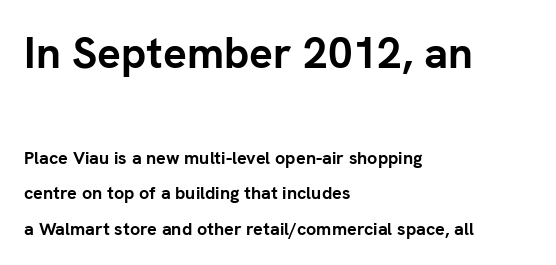
Do the characters align in a grid? No, the font is proportional. The tracking reads as untouched default to a designer's eye. Whoever set this chose breathing room over compactness in the vertical rhythm. Large over small — that's the arrangement of the two blocks here.
